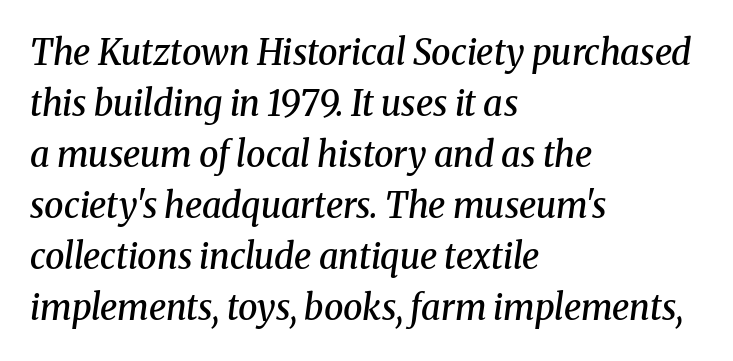
The image shows 35 px semibold serif type, italic (leaning right); set left-aligned, normal line spacing (1.46x), normal letter spacing, not underlined; medium stroke contrast and a medium x-height.
